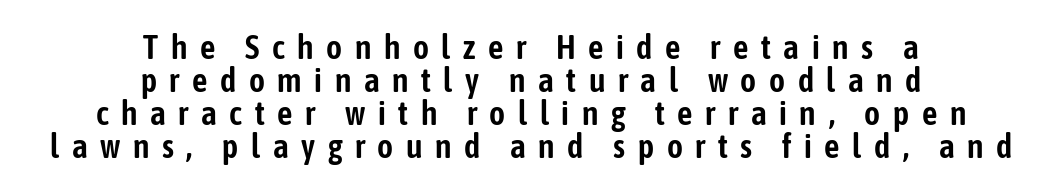
The image shows 34 px condensed sans-serif type, upright; set centered, tight line spacing (0.97x), unusually wide letter spacing (+0.37 em), not underlined; low stroke contrast and a medium x-height.
